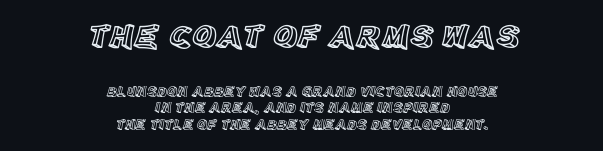
Q: Is the text italic (slanted)? A: Yes.
Q: Is the text underlined? A: No.
Q: How is the paragraph aligned? A: Centered.
Q: Is the spacing between letters normal or unusually wide? A: Normal.
Q: Which block of text is set in a larger size, the first (top) or the second (bottom)? A: The first (top) one.
Q: Width (condensed, normal, or wide)? A: Normal.
Q: x-height? A: Large.
Q: Monospaced? A: No.
